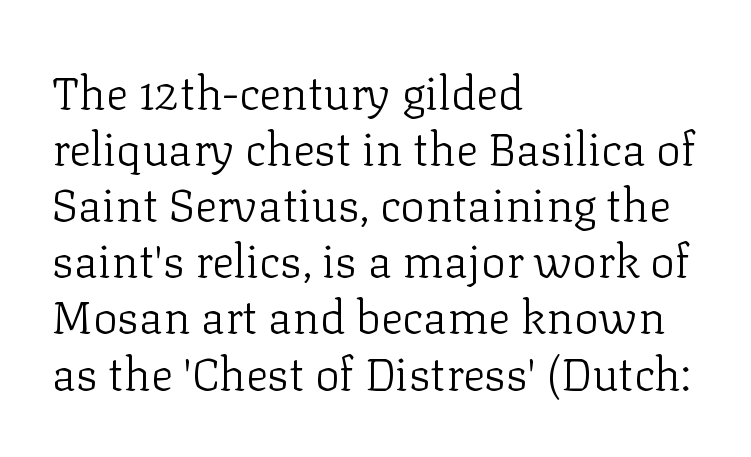
Q: Is the text bold? A: No.
Q: Is the text italic (slanted)? A: No, it is upright.
Q: Is the typeface a serif or a sans-serif typeface? A: Serif.
Q: Is the text underlined? A: No.
Q: How is the paragraph aligned? A: Left-aligned.
Q: Is the spacing between letters normal or unusually wide? A: Normal.
Q: Width (condensed, normal, or wide)? A: Normal.
Q: Stroke contrast? A: Low.
Q: x-height? A: Medium.
Q: Monospaced? A: No.
